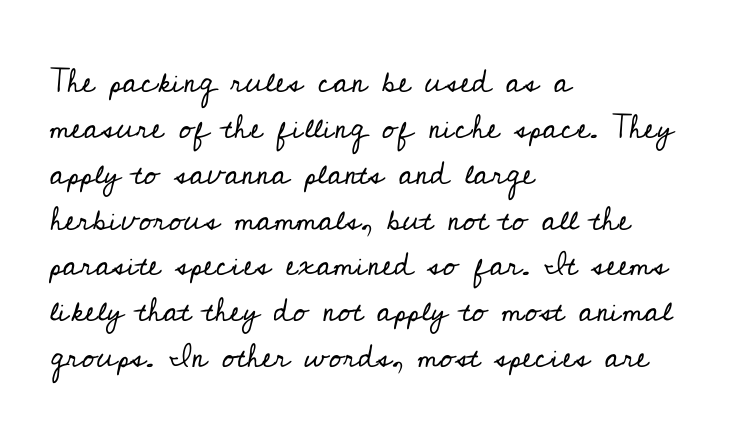
Q: Is the text bold? A: No.
Q: Is the text italic (slanted)? A: Yes.
Q: Is the typeface a serif or a sans-serif typeface? A: Serif.
Q: Is the text underlined? A: No.
Q: How is the paragraph aligned? A: Left-aligned.
Q: Is the spacing between letters normal or unusually wide? A: Normal.
Q: Is the spacing between lines tight, normal or loose? A: Normal.
Q: Width (condensed, normal, or wide)? A: Normal.
Q: Stroke contrast? A: Low.
Q: x-height? A: Small.
Q: Monospaced? A: No.
